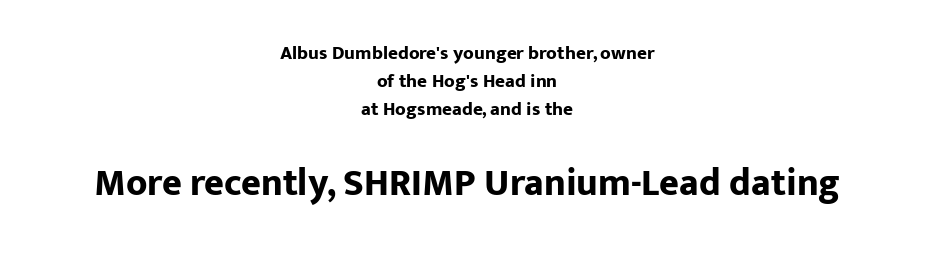
Q: Is the text bold? A: Yes.
Q: Is the text italic (slanted)? A: No, it is upright.
Q: Is the typeface a serif or a sans-serif typeface? A: Sans-serif.
Q: Is the text underlined? A: No.
Q: How is the paragraph aligned? A: Centered.
Q: Is the spacing between letters normal or unusually wide? A: Normal.
Q: Is the spacing between lines tight, normal or loose? A: Normal.
Q: Which block of text is set in a larger size, the first (top) or the second (bottom)? A: The second (bottom) one.
Q: Width (condensed, normal, or wide)? A: Normal.
Q: Stroke contrast? A: Low.
Q: x-height? A: Medium.
Q: Monospaced? A: No.
